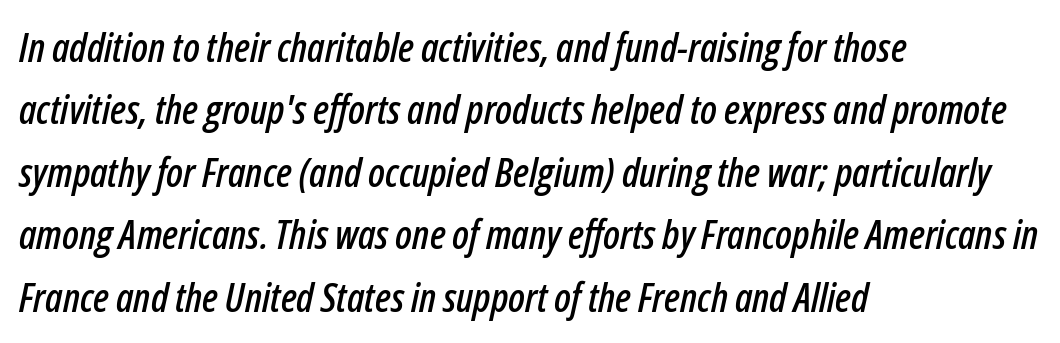
Compared with typical body copy, the letter spacing here is the same. Each letter keeps its own natural width here, so spacing adapts to shape. A classic flush-left, rag-right setting is used for this passage. Underline: absent. These lines sit exactly where default settings would place them. The rendering applies a slant to the glyphs.
